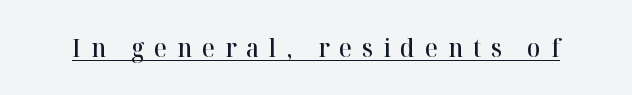
{"italic": "no", "bold": "semi", "underline": "yes", "letter_spacing": "wide", "letter_spacing_em": 0.4, "glyph_px": 25}
